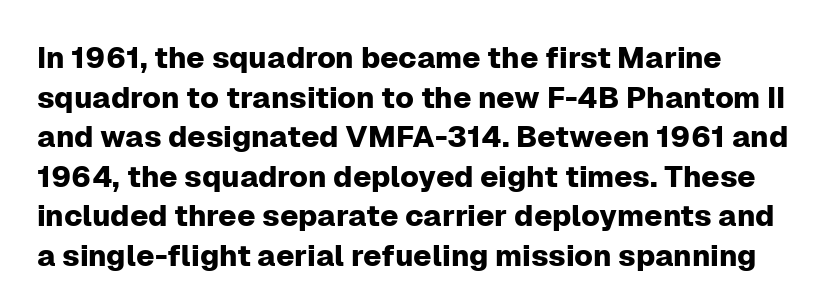
Q: Is the text italic (slanted)? A: No, it is upright.
Q: Is the typeface a serif or a sans-serif typeface? A: Sans-serif.
Q: Is the text underlined? A: No.
Q: Is the spacing between letters normal or unusually wide? A: Normal.
Q: Is the spacing between lines tight, normal or loose? A: Normal.
Q: Width (condensed, normal, or wide)? A: Normal.
Q: Stroke contrast? A: Low.
Q: x-height? A: Medium.
Q: Monospaced? A: No.
